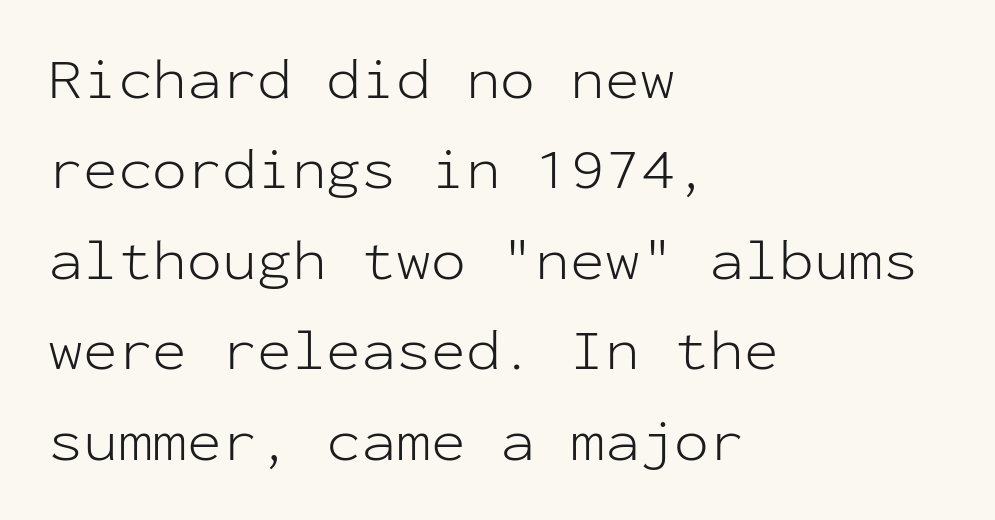
Is the block centered? No — it sits flush against the left margin. There is no visible air inserted between adjacent glyphs. The strokes are not fattened; the text isn't bold. The letters stand upright; this is a roman face. A typesetter would call this monospace, since all characters share one set width. To sum up the face: it is a sans, with no serifs.
